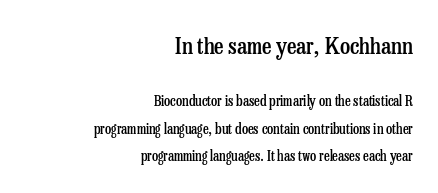
The image shows 23 px text type, upright; set right-aligned, loose line spacing (1.96x), normal letter spacing, not underlined; the first (top) block is 1.64x larger.
